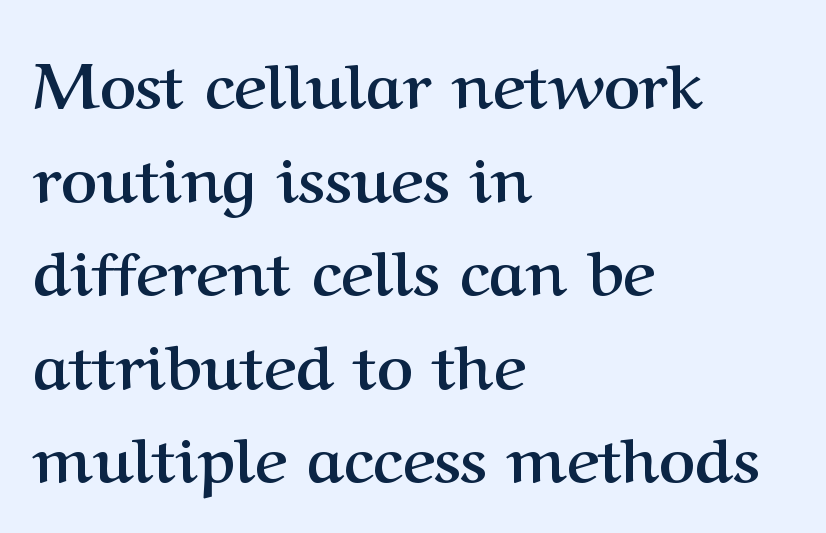
{"serif": "yes", "italic": "no", "bold": "yes", "weight": "semibold", "width": "normal", "stroke_contrast": "medium", "x_height": "medium", "monospaced": "no", "underline": "no", "align": "left", "line_spacing": "normal", "line_spacing_ratio": 1.51, "letter_spacing": "normal", "letter_spacing_em": 0.0, "glyph_px": 62}
